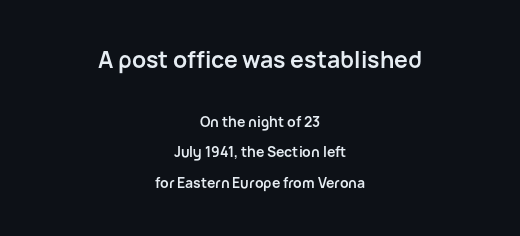
The image shows 23 px bold type, upright; set centered, loose line spacing (2.18x), normal letter spacing, not underlined; the first (top) block is 1.64x larger.
